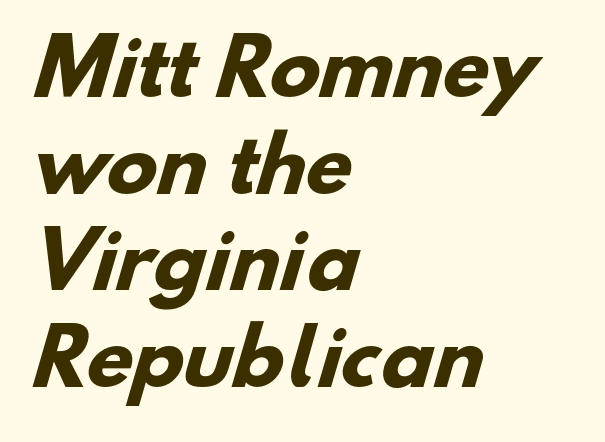
Q: Is the text bold? A: Yes.
Q: Is the typeface a serif or a sans-serif typeface? A: Sans-serif.
Q: Is the text underlined? A: No.
Q: How is the paragraph aligned? A: Left-aligned.
Q: Is the spacing between letters normal or unusually wide? A: Normal.
Q: Is the spacing between lines tight, normal or loose? A: Normal.
Q: Width (condensed, normal, or wide)? A: Normal.
Q: Stroke contrast? A: Low.
Q: x-height? A: Small.
Q: Monospaced? A: No.
